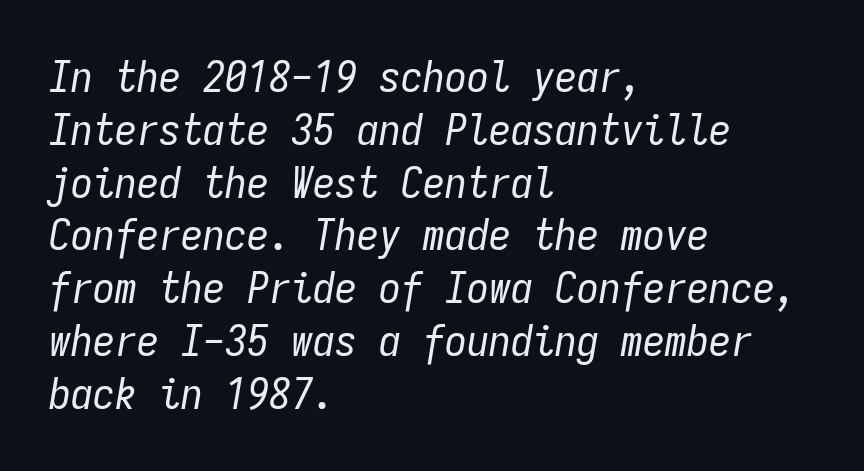
The image shows 44 px regular-weight, condensed type, italic (leaning right), monospaced; set left-aligned, line spacing 1.2x, normal letter spacing, not underlined; low stroke contrast and a medium x-height.
